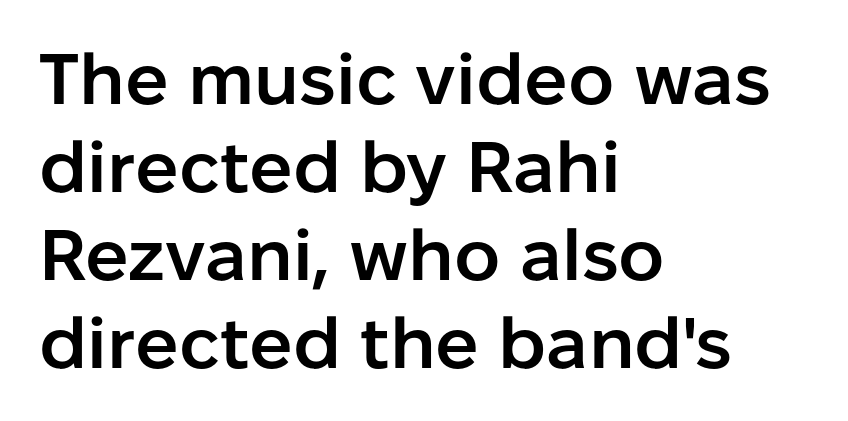
The image shows 72 px semibold sans-serif type, upright; set left-aligned, line spacing 1.22x, normal letter spacing, not underlined; low stroke contrast and a medium x-height.
